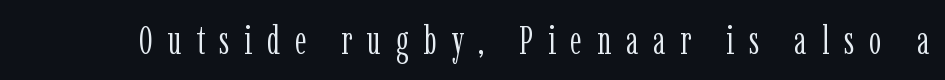
Varying glyph widths throughout — classic text-font behaviour. What kind of face is this? One with serifs. No italicization has been applied; the sample stays upright. These glyphs show unthickened strokes, regular width or finer. How are the letters spaced? Widely, with obvious added tracking.
